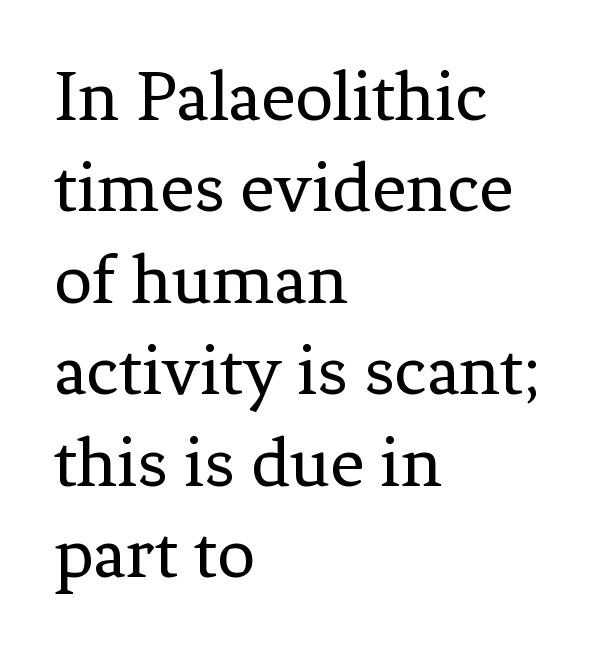
Q: Is the text bold? A: No.
Q: Is the text italic (slanted)? A: No, it is upright.
Q: Is the typeface a serif or a sans-serif typeface? A: Serif.
Q: Is the text underlined? A: No.
Q: How is the paragraph aligned? A: Left-aligned.
Q: Is the spacing between letters normal or unusually wide? A: Normal.
Q: Width (condensed, normal, or wide)? A: Normal.
Q: Stroke contrast? A: Low.
Q: x-height? A: Medium.
Q: Monospaced? A: No.
